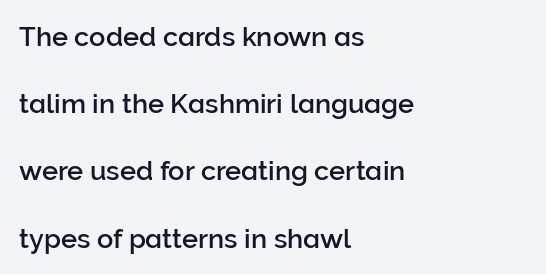
The zone under the glyphs is completely vacant. The paragraph has a hard left edge and a soft right edge. The gaps between neighbouring characters are ordinary and unremarkable. When letters stand straight like this, we call the style roman or upright. Horizontal bands of white between lines are thick stripes.
